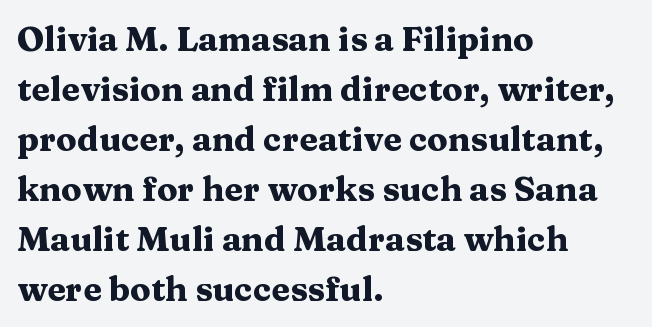
Every row of glyphs begins at an identical x-position on the left. A full-strength bold gives these letters their thick strokes. Whoever set this chose a conventional vertical rhythm. Letter spacing: default. Yep, those are serifs on the letters. Rule under the text: the space is simply empty.
